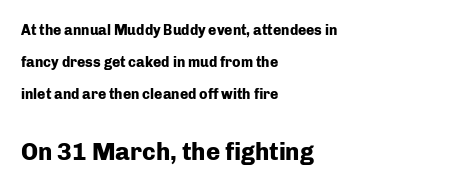
This is heavy type, rendered in bold. What's the leading like? Stretched, with rows far apart. Does the lettering tilt? It doesn't — this is upright. In terms of letterspacing, this is plain default setting.
